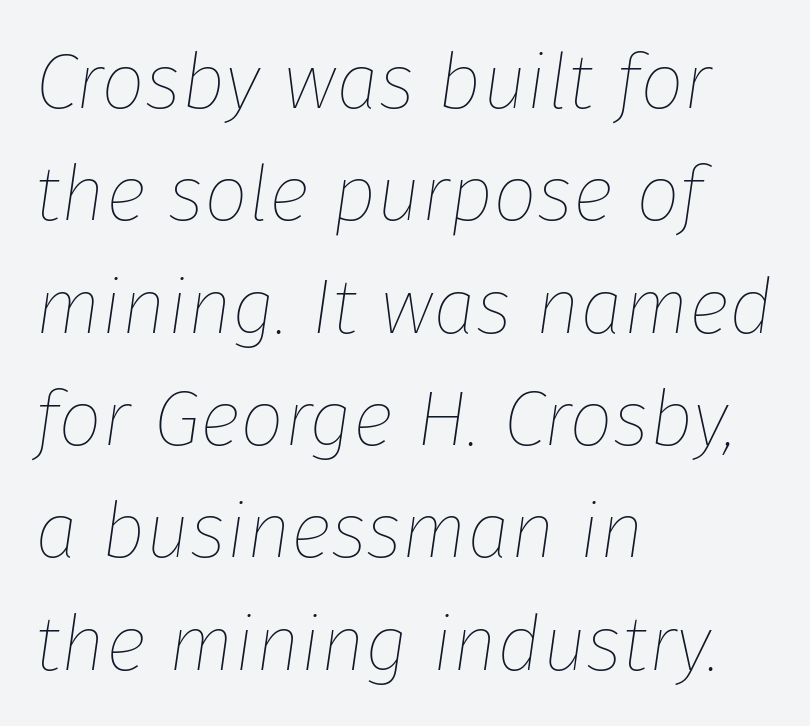
The image shows 78 px thin type, italic (leaning right); set left-aligned, normal line spacing (1.44x), normal letter spacing, not underlined; low stroke contrast and a medium x-height.
